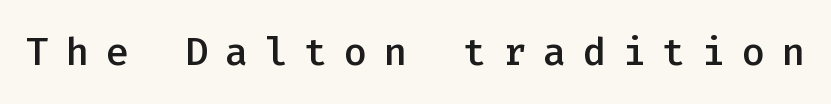
Look at the stroke-to-counter ratio: somewhat heavy, a semibold. The letters are spread apart with noticeably loose tracking. Is this a fixed-width face? Yes — each glyph sits in an identical cell. Each letter's strokes conclude bluntly, with no projecting serifs. The lettering stays uniformly vertical, giving the passage a roman look. Type without underlining.
